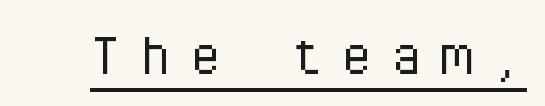
The horizontal fit of the characters is loose and conspicuously gappy. The letterforms sit at book weight or below. Does the type have serifs? No, each stem ends abruptly. Every stem runs plumb, perpendicular to the baseline. Each letter, wide or thin by design, is forced into the same width here.
